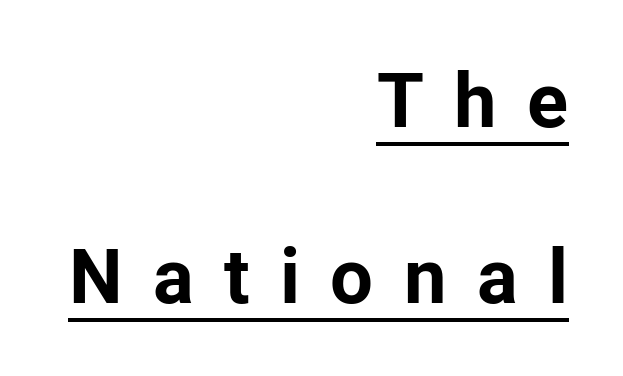
Q: Is the text bold? A: Yes.
Q: Is the text italic (slanted)? A: No, it is upright.
Q: Is the typeface a serif or a sans-serif typeface? A: Sans-serif.
Q: Is the text underlined? A: Yes.
Q: How is the paragraph aligned? A: Right-aligned.
Q: Is the spacing between letters normal or unusually wide? A: Unusually wide.
Q: Is the spacing between lines tight, normal or loose? A: Loose.
Q: Width (condensed, normal, or wide)? A: Normal.
Q: Stroke contrast? A: Low.
Q: x-height? A: Medium.
Q: Monospaced? A: No.
